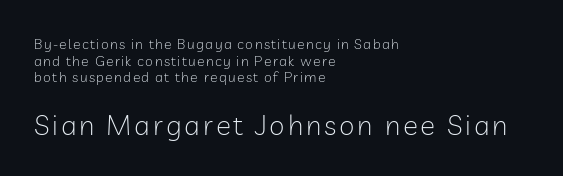
Q: Is the text bold? A: No.
Q: Is the text italic (slanted)? A: No, it is upright.
Q: Is the typeface a serif or a sans-serif typeface? A: Sans-serif.
Q: Is the text underlined? A: No.
Q: How is the paragraph aligned? A: Left-aligned.
Q: Which block of text is set in a larger size, the first (top) or the second (bottom)? A: The second (bottom) one.
Q: Width (condensed, normal, or wide)? A: Normal.
Q: Stroke contrast? A: Low.
Q: x-height? A: Medium.
Q: Monospaced? A: No.
